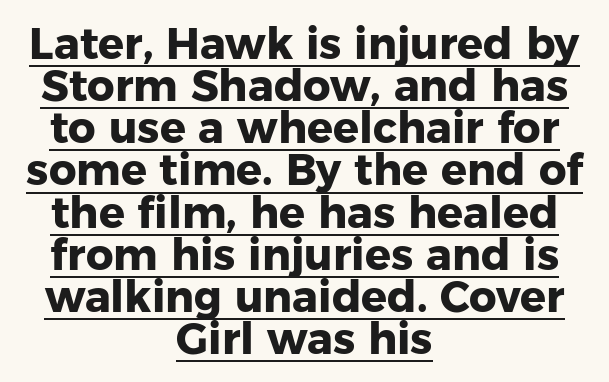
{"serif": "no", "italic": "no", "bold": "yes", "weight": "heavy", "width": "normal", "stroke_contrast": "low", "x_height": "medium", "monospaced": "no", "underline": "yes", "align": "center", "line_spacing": "tight", "line_spacing_ratio": 0.98, "letter_spacing": "normal", "letter_spacing_em": 0.0, "glyph_px": 43}
